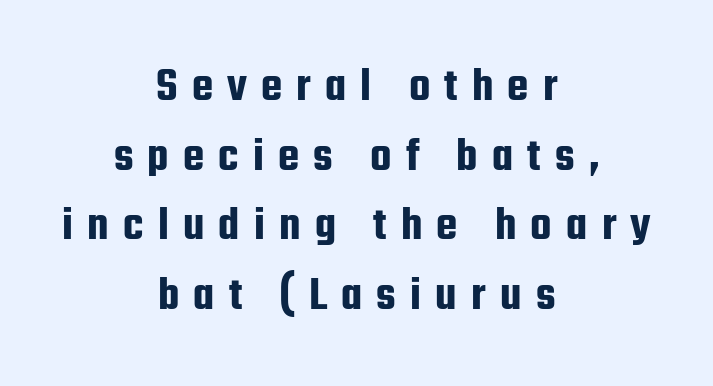
Q: Is the text italic (slanted)? A: No, it is upright.
Q: Is the typeface a serif or a sans-serif typeface? A: Sans-serif.
Q: Is the text underlined? A: No.
Q: How is the paragraph aligned? A: Centered.
Q: Is the spacing between letters normal or unusually wide? A: Unusually wide.
Q: Is the spacing between lines tight, normal or loose? A: Normal.
Q: Width (condensed, normal, or wide)? A: Condensed.
Q: Stroke contrast? A: Low.
Q: x-height? A: Medium.
Q: Monospaced? A: No.
